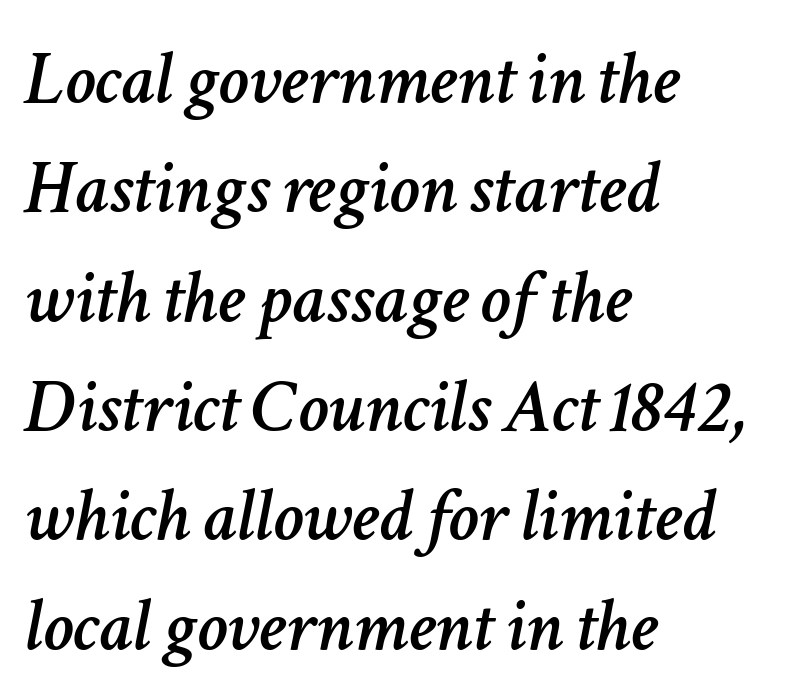
{"italic": "yes", "lean": "right", "slant_degrees": 11, "width": "normal", "stroke_contrast": "low", "x_height": "medium", "monospaced": "no", "underline": "no", "align": "left", "line_spacing": "normal", "line_spacing_ratio": 1.42, "letter_spacing": "normal", "letter_spacing_em": 0.0, "glyph_px": 77}
